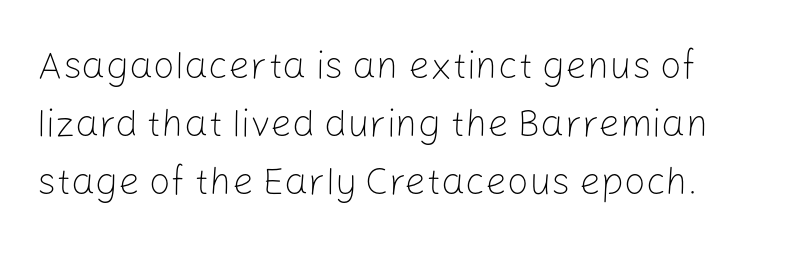
Q: Is the text bold? A: No.
Q: Is the text italic (slanted)? A: No, it is upright.
Q: Is the typeface a serif or a sans-serif typeface? A: Sans-serif.
Q: Is the text underlined? A: No.
Q: Is the spacing between letters normal or unusually wide? A: Normal.
Q: Is the spacing between lines tight, normal or loose? A: Normal.
Q: Width (condensed, normal, or wide)? A: Normal.
Q: Stroke contrast? A: Low.
Q: x-height? A: Medium.
Q: Monospaced? A: No.
